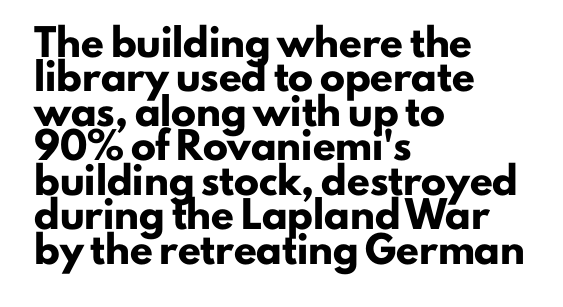
Plain, unruled lines of type. Italic: no, the glyphs are upright roman. The face used here has the dense, thick strokes of a bold. Compared with typical paragraphs, the rows here are spaced about the same. The paragraph has a hard left edge and a soft right edge. Here the glyphs are tracked normally, forming tight word shapes.
